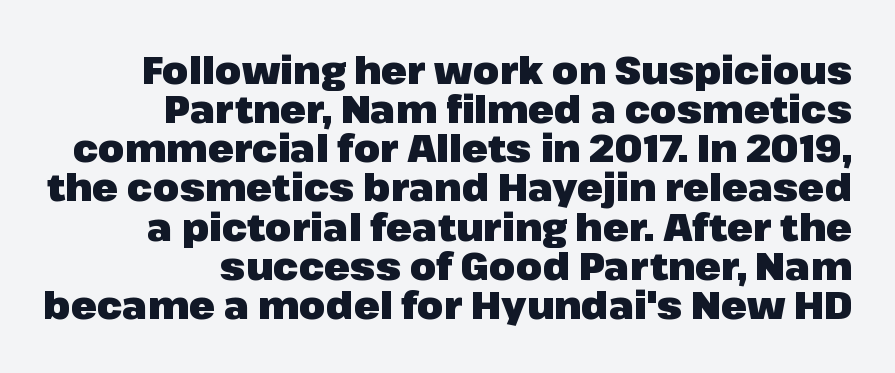
Q: Is the text bold? A: Yes.
Q: Is the text italic (slanted)? A: No, it is upright.
Q: Is the typeface a serif or a sans-serif typeface? A: Sans-serif.
Q: Is the text underlined? A: No.
Q: Is the spacing between letters normal or unusually wide? A: Normal.
Q: Is the spacing between lines tight, normal or loose? A: Tight.
Q: Width (condensed, normal, or wide)? A: Normal.
Q: Stroke contrast? A: Low.
Q: x-height? A: Medium.
Q: Monospaced? A: No.
